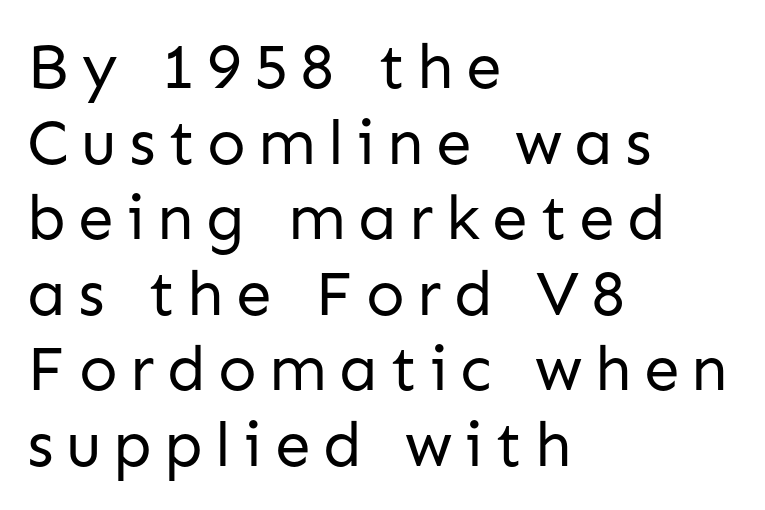
{"serif": "no", "italic": "no", "bold": "no", "weight": "regular", "width": "normal", "stroke_contrast": "low", "x_height": "medium", "monospaced": "no", "underline": "no", "align": "left", "line_spacing_ratio": 1.18, "glyph_px": 64}
